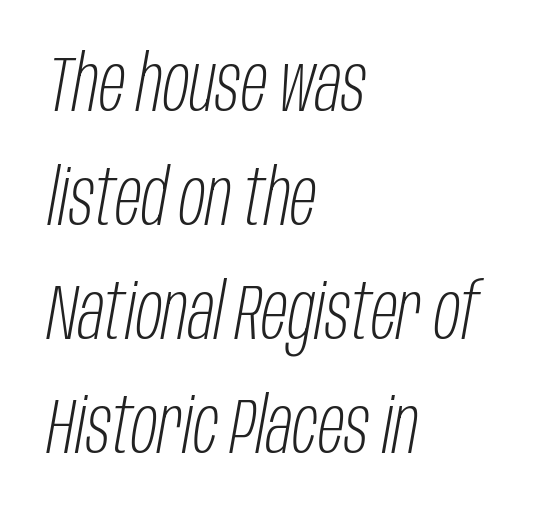
Q: Is the text bold? A: No.
Q: Is the text italic (slanted)? A: Yes, it leans right by about 10 degrees.
Q: Is the text underlined? A: No.
Q: How is the paragraph aligned? A: Left-aligned.
Q: Is the spacing between letters normal or unusually wide? A: Normal.
Q: Is the spacing between lines tight, normal or loose? A: Normal.
Q: Width (condensed, normal, or wide)? A: Condensed.
Q: Stroke contrast? A: Low.
Q: x-height? A: Large.
Q: Monospaced? A: No.
